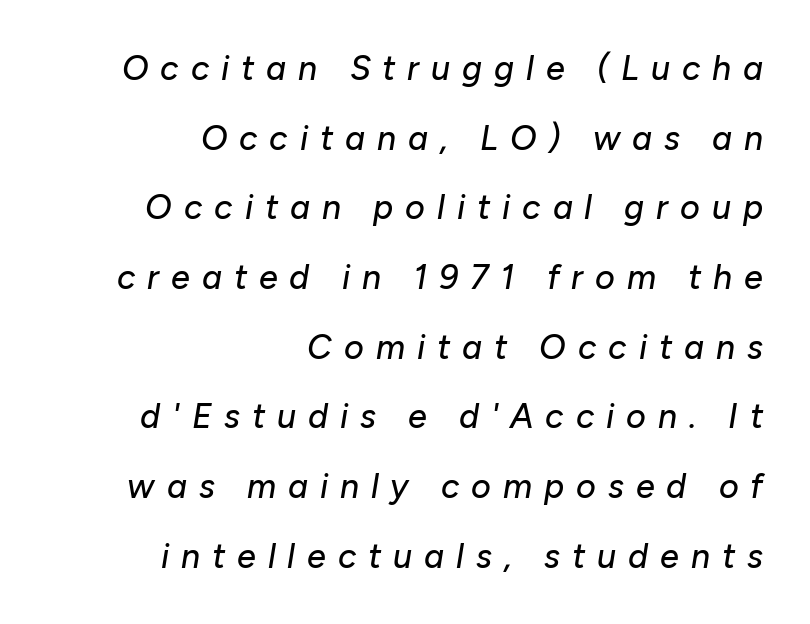
{"italic": "yes", "lean": "right", "slant_degrees": 10, "width": "normal", "stroke_contrast": "low", "x_height": "medium", "monospaced": "no", "underline": "no", "align": "right", "line_spacing": "loose", "line_spacing_ratio": 2.05, "letter_spacing": "wide", "letter_spacing_em": 0.35, "glyph_px": 34}
